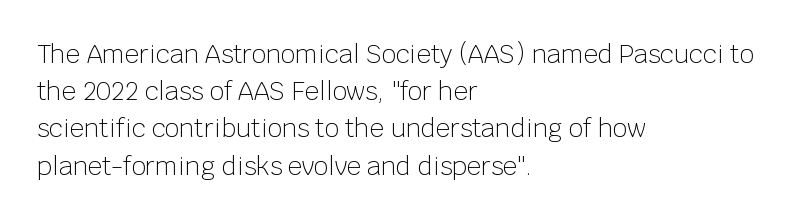
The image shows 25 px text type, upright; set left-aligned, normal line spacing (1.49x), normal letter spacing, not underlined.
